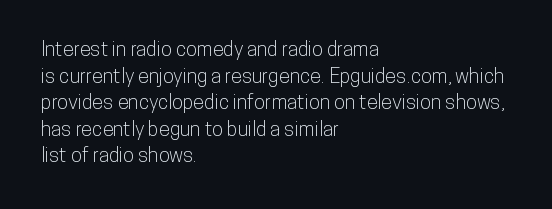
{"italic": "no", "underline": "no", "align": "left", "line_spacing": "normal", "line_spacing_ratio": 1.33, "letter_spacing": "normal", "letter_spacing_em": 0.0, "glyph_px": 20}
